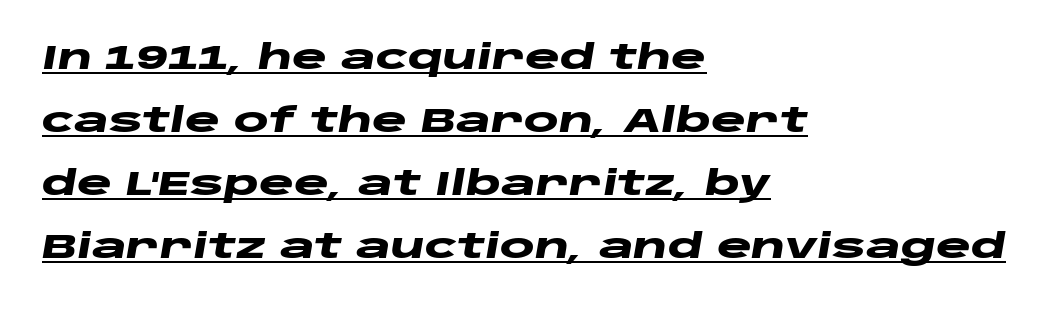
{"italic": "yes", "lean": "right", "slant_degrees": 10, "bold": "yes", "weight": "heavy", "width": "wide", "stroke_contrast": "low", "x_height": "large", "monospaced": "no", "underline": "yes", "align": "left", "line_spacing": "loose", "line_spacing_ratio": 1.91, "letter_spacing": "normal", "letter_spacing_em": 0.0, "glyph_px": 33}
